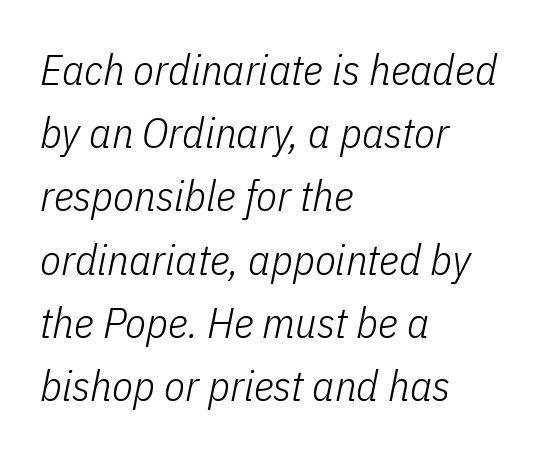
Q: Is the text bold? A: No.
Q: Is the text italic (slanted)? A: Yes, it leans right by about 11 degrees.
Q: Is the text underlined? A: No.
Q: How is the paragraph aligned? A: Left-aligned.
Q: Is the spacing between letters normal or unusually wide? A: Normal.
Q: Is the spacing between lines tight, normal or loose? A: Normal.
Q: Width (condensed, normal, or wide)? A: Condensed.
Q: Stroke contrast? A: Low.
Q: x-height? A: Medium.
Q: Monospaced? A: No.
